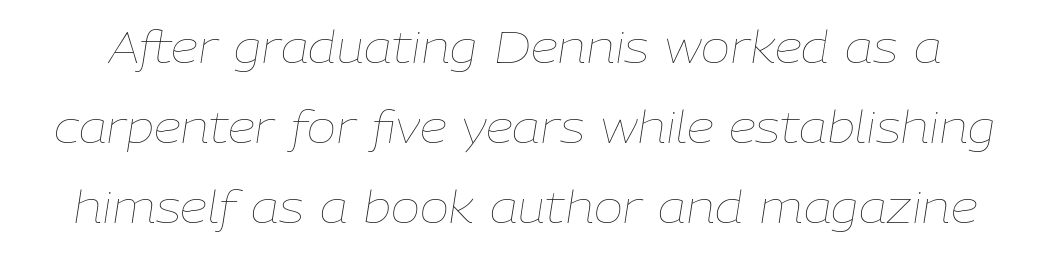
{"italic": "yes", "lean": "right", "slant_degrees": 9, "bold": "no", "weight": "thin", "width": "normal", "stroke_contrast": "low", "x_height": "medium", "monospaced": "no", "underline": "no", "line_spacing_ratio": 1.82, "letter_spacing": "normal", "letter_spacing_em": 0.0, "glyph_px": 44}
